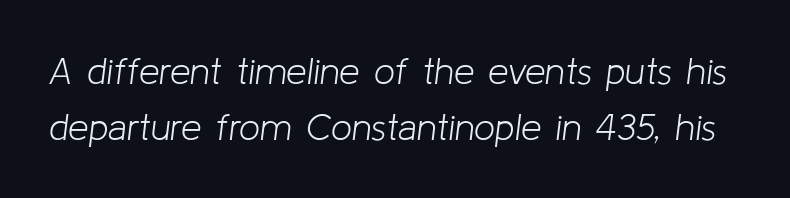
The image shows 37 px light type, italic (leaning right); set normal line spacing (1.52x), normal letter spacing, not underlined; low stroke contrast and a medium x-height.
